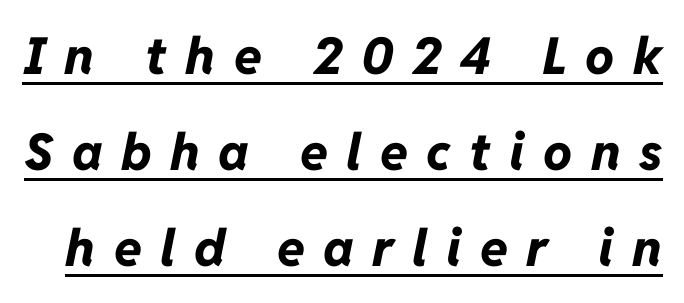
The image shows 51 px bold type, italic (leaning right); set line spacing 1.88x, unusually wide letter spacing (+0.36 em), underlined; low stroke contrast and a medium x-height.
